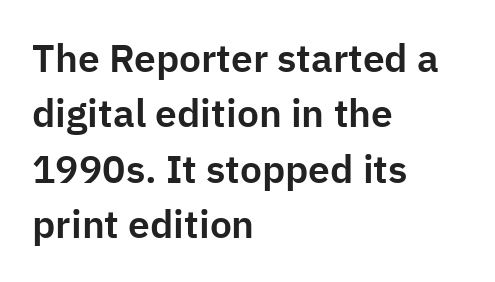
The image shows 39 px sans-serif type, upright; set left-aligned, normal line spacing (1.42x), normal letter spacing, not underlined; low stroke contrast and a medium x-height.
